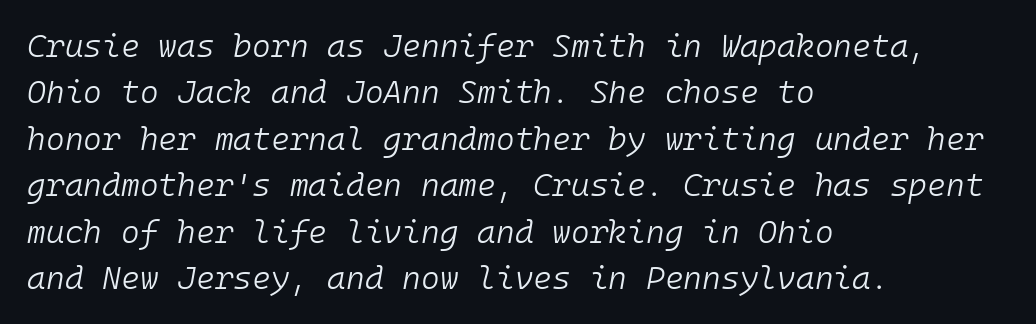
{"italic": "yes", "lean": "right", "slant_degrees": 10, "bold": "no", "weight": "light", "width": "normal", "stroke_contrast": "low", "x_height": "medium", "monospaced": "yes", "underline": "no", "align": "left", "line_spacing": "normal", "line_spacing_ratio": 1.45, "letter_spacing": "normal", "letter_spacing_em": 0.0, "glyph_px": 32}
